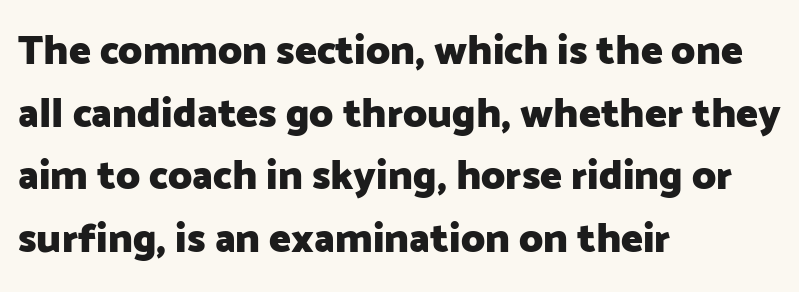
Q: Is the text bold? A: Yes.
Q: Is the text italic (slanted)? A: No, it is upright.
Q: Is the typeface a serif or a sans-serif typeface? A: Sans-serif.
Q: Is the text underlined? A: No.
Q: How is the paragraph aligned? A: Left-aligned.
Q: Is the spacing between letters normal or unusually wide? A: Normal.
Q: Is the spacing between lines tight, normal or loose? A: Normal.
Q: Width (condensed, normal, or wide)? A: Normal.
Q: Stroke contrast? A: Low.
Q: x-height? A: Medium.
Q: Monospaced? A: No.
